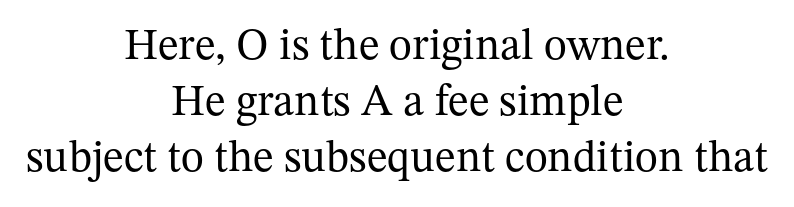
Q: Is the text bold? A: No.
Q: Is the text italic (slanted)? A: No, it is upright.
Q: Is the typeface a serif or a sans-serif typeface? A: Serif.
Q: Is the text underlined? A: No.
Q: How is the paragraph aligned? A: Centered.
Q: Is the spacing between letters normal or unusually wide? A: Normal.
Q: Is the spacing between lines tight, normal or loose? A: Normal.
Q: Width (condensed, normal, or wide)? A: Normal.
Q: Stroke contrast? A: Medium.
Q: x-height? A: Medium.
Q: Monospaced? A: No.
